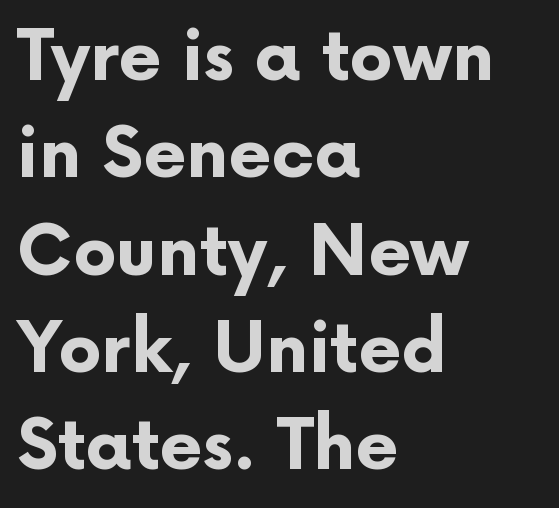
Q: Is the text bold? A: Yes.
Q: Is the text italic (slanted)? A: No, it is upright.
Q: Is the typeface a serif or a sans-serif typeface? A: Sans-serif.
Q: Is the text underlined? A: No.
Q: How is the paragraph aligned? A: Left-aligned.
Q: Is the spacing between letters normal or unusually wide? A: Normal.
Q: Is the spacing between lines tight, normal or loose? A: Normal.
Q: Width (condensed, normal, or wide)? A: Normal.
Q: Stroke contrast? A: Low.
Q: x-height? A: Medium.
Q: Monospaced? A: No.
